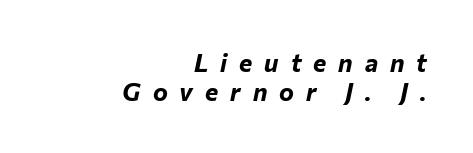
The passage shown leans; its letterforms are oblique. These lines carry a lot of weight — the face is fully bold. One-word summary of the alignment: right. Type without underlining.
